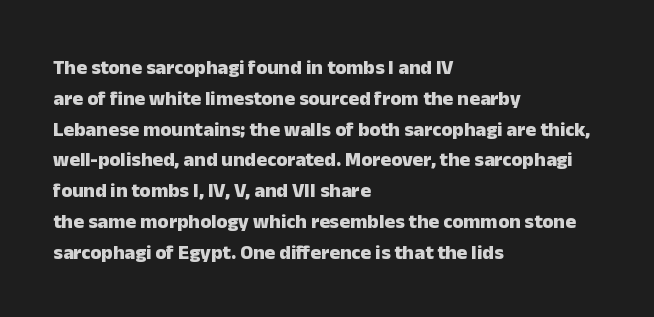
A student would call this left alignment; a typographer would say flush left, rag right. Any mark beneath the type? The region is blank. A dark, heavy texture on the line: the type is bold. The leading is moderate, giving the passage an even texture. The gaps between neighbouring characters are ordinary and unremarkable. The axis of the letterforms is exactly vertical.
